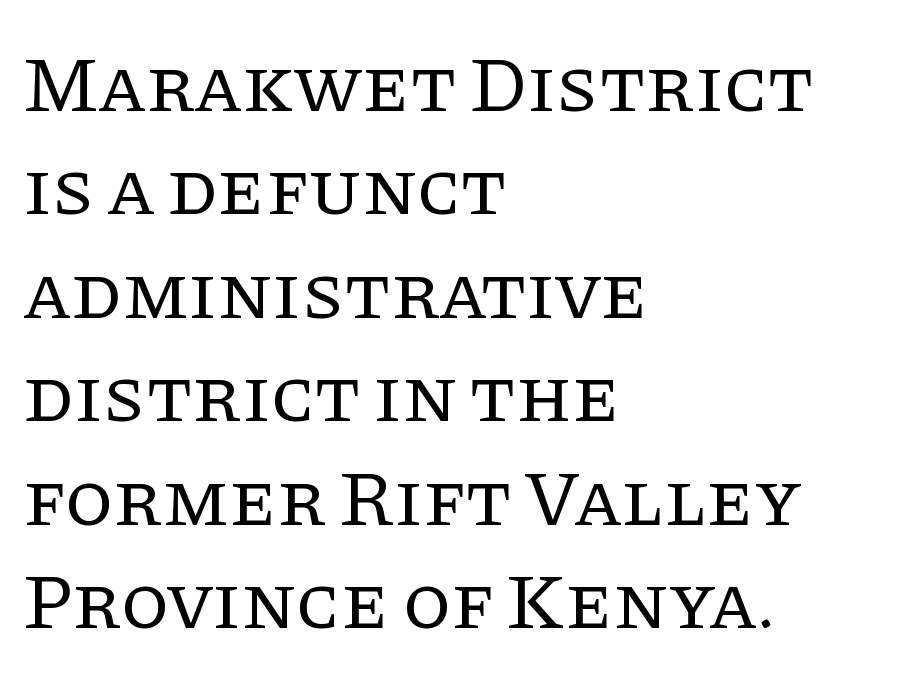
{"serif": "yes", "italic": "no", "bold": "no", "weight": "regular", "width": "normal", "stroke_contrast": "low", "x_height": "large", "monospaced": "no", "underline": "no", "align": "left", "line_spacing": "normal", "line_spacing_ratio": 1.31, "letter_spacing": "normal", "letter_spacing_em": 0.0, "glyph_px": 79}
